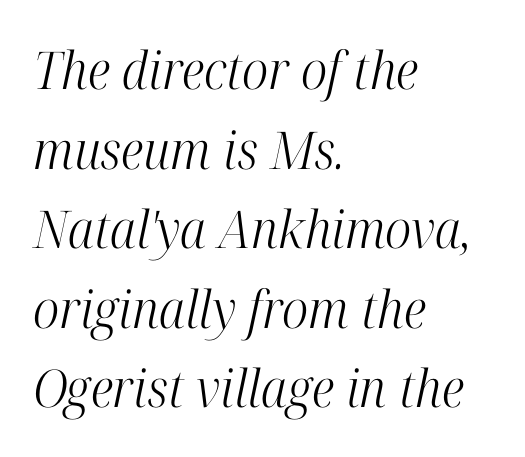
{"serif": "yes", "italic": "yes", "lean": "right", "slant_degrees": 12, "bold": "no", "weight": "light", "width": "condensed", "stroke_contrast": "high", "x_height": "medium", "monospaced": "no", "underline": "no", "align": "left", "line_spacing": "normal", "line_spacing_ratio": 1.53, "letter_spacing": "normal", "letter_spacing_em": 0.0, "glyph_px": 52}
